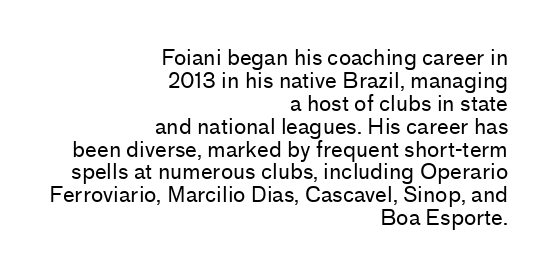
The image shows 21 px text type, upright; set right-aligned, tight line spacing (1.09x), normal letter spacing, not underlined.
